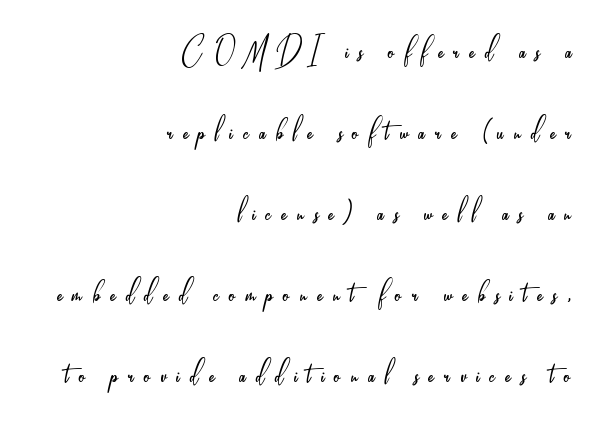
{"serif": "no", "bold": "no", "weight": "light", "width": "condensed", "stroke_contrast": "low", "x_height": "small", "monospaced": "no", "underline": "no", "align": "right", "line_spacing": "loose", "line_spacing_ratio": 2.08, "letter_spacing": "wide", "letter_spacing_em": 0.26, "glyph_px": 39}
